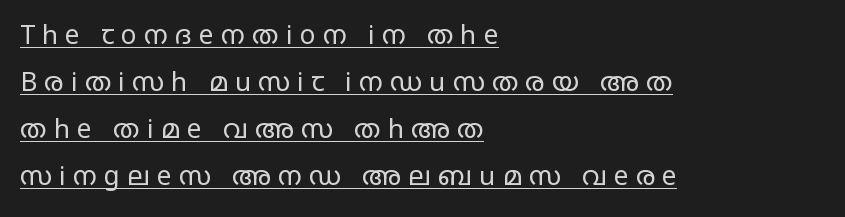
A baseline rule has been typeset under these characters. Typeset ragged right — the left edge is the straight one. The font's upright variant was chosen for this text. The font sits on the lighter half of the weight spectrum, regular included. You could only call the tracking loose — the letters float apart.
